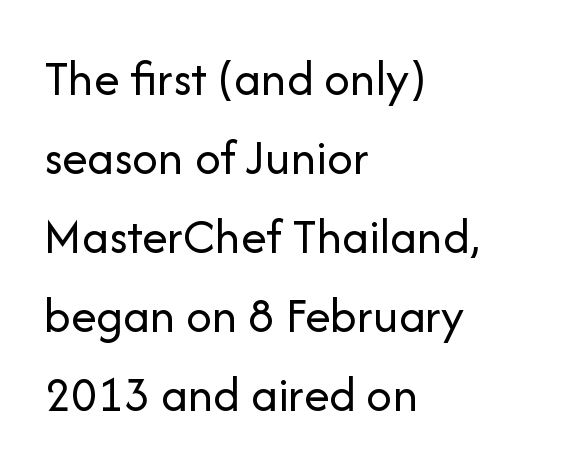
Q: Is the text bold? A: No.
Q: Is the text italic (slanted)? A: No, it is upright.
Q: Is the typeface a serif or a sans-serif typeface? A: Sans-serif.
Q: Is the text underlined? A: No.
Q: How is the paragraph aligned? A: Left-aligned.
Q: Is the spacing between letters normal or unusually wide? A: Normal.
Q: Is the spacing between lines tight, normal or loose? A: Normal.
Q: Width (condensed, normal, or wide)? A: Normal.
Q: Stroke contrast? A: Low.
Q: x-height? A: Medium.
Q: Monospaced? A: No.
